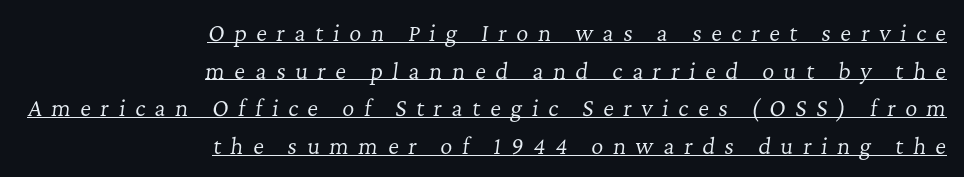
These characters rest on top of a visible drawn line. You could only call the tracking loose — the letters float apart. The lines in this sample share a right terminus and differ only in where they begin. Notice how the stems are inclined rather than vertical — that's the hallmark of italics. The letterforms sit at book weight or below.
